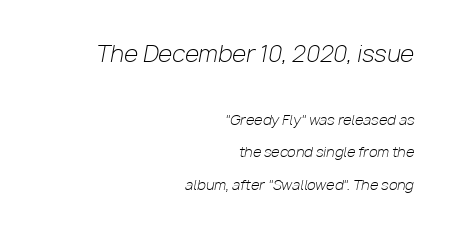
{"italic": "yes", "lean": "right", "slant_degrees": 10, "bold": "no", "underline": "no", "align": "right", "line_spacing": "loose", "line_spacing_ratio": 2.32, "letter_spacing": "normal", "letter_spacing_em": 0.0, "larger_block": "first", "size_ratio": 1.64, "glyph_px": 23}
